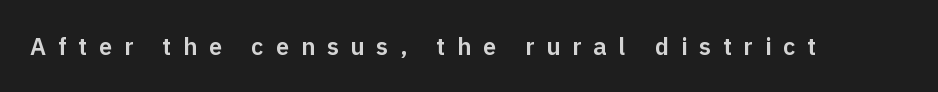
{"italic": "no", "underline": "no", "letter_spacing": "wide", "letter_spacing_em": 0.49, "glyph_px": 24}
